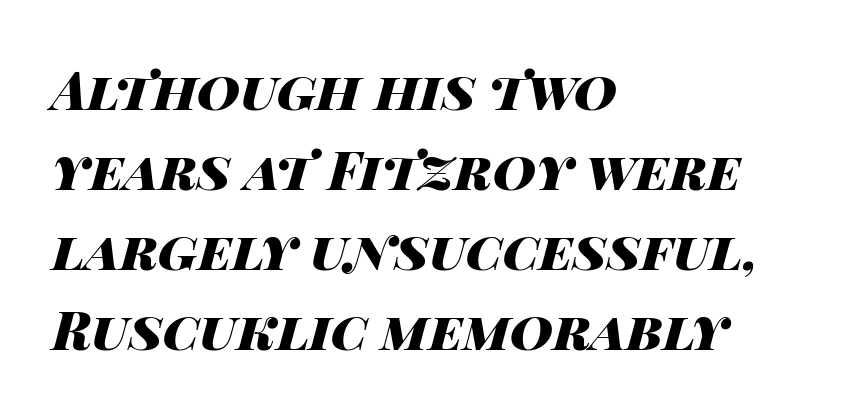
{"italic": "yes", "lean": "right", "slant_degrees": 14, "bold": "yes", "weight": "heavy", "width": "wide", "stroke_contrast": "high", "x_height": "large", "monospaced": "no", "underline": "no", "align": "left", "line_spacing": "normal", "line_spacing_ratio": 1.51, "letter_spacing": "normal", "letter_spacing_em": 0.0, "glyph_px": 53}
